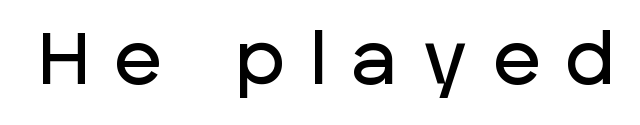
The letters advance in unequal steps, a hallmark of proportional type. In terms of posture, this sample is upright. Unmarked baselines from the first word to the last. Glyph-to-glyph distance is far greater than everyday printed text. Check where the strokes stop: nothing finishes them off — pure sans.
